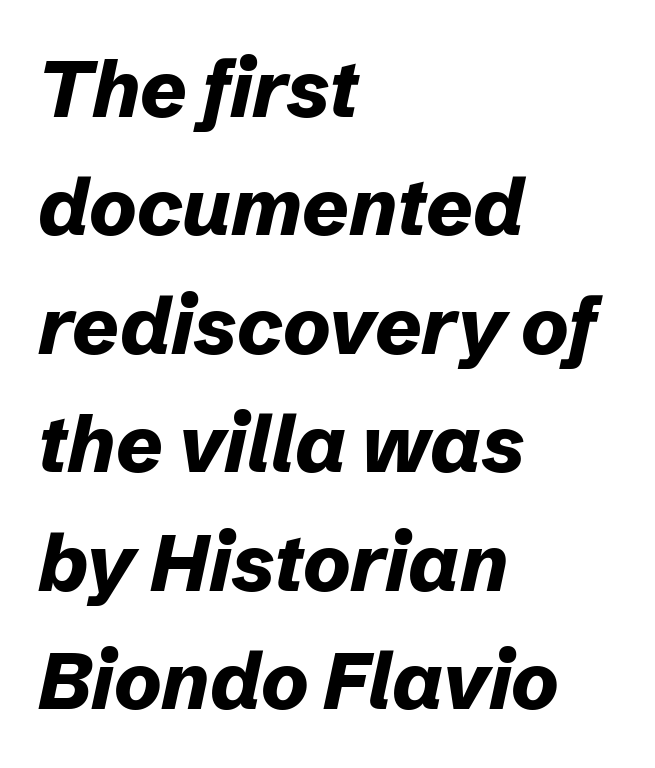
Its strokes are broad and dark, the hallmark of bold type. You could not count columns in this text — the font is proportionally spaced. Visually the block forms a straight wall on the left and a jagged coastline on the right. Glance below the letters and you will spot only blank space. Is the type slanted? Yes — the strokes lean at a clear angle.
